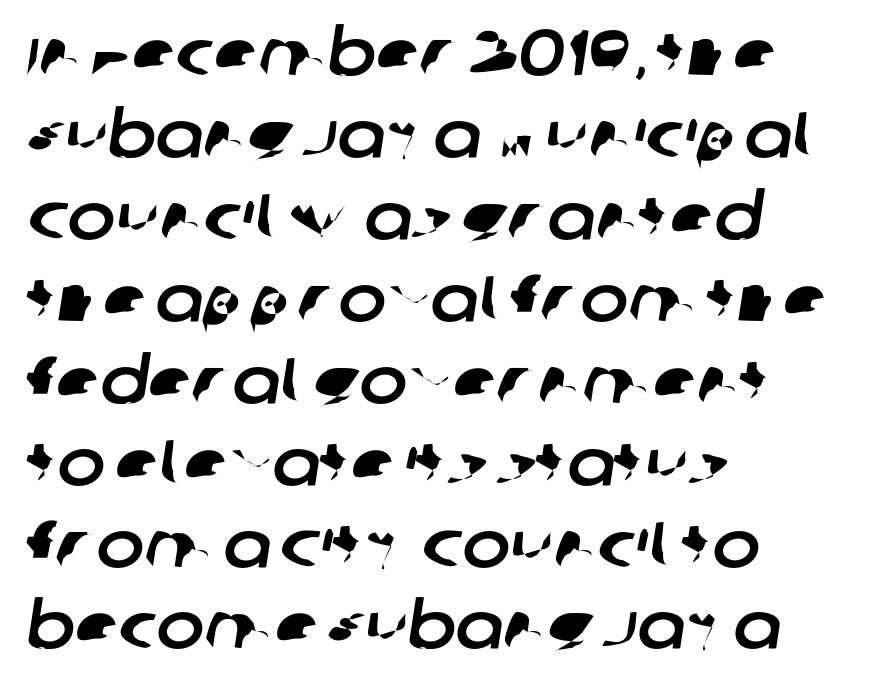
The rendering uses natural spacing where letterforms have individual widths. Notice how the passage keeps a crisp vertical edge on the left only. Beneath every word, the page is bare. What stands out about the letter spacing? Nothing — it is the standard amount. Whoever set this chose a conventional vertical rhythm. Observe the absence of serifs on each vertical stroke in this sample.
